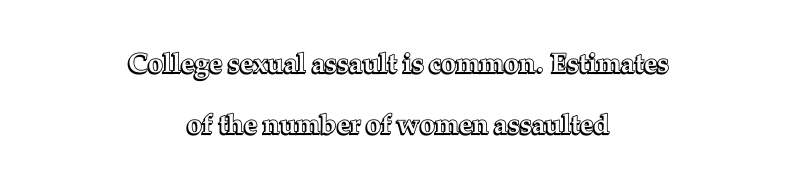
Plain, unruled lines of type. Whoever set this chose breathing room over compactness in the vertical rhythm. Is there any slant? The stems are plumb. Tracking value appears to be zero — textbook default spacing.
